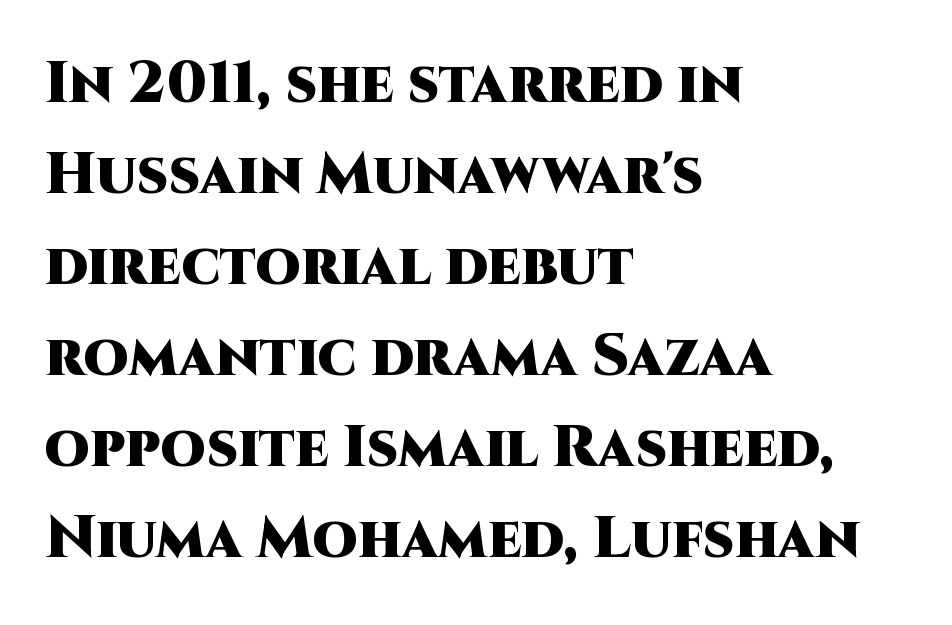
The image shows 58 px heavy sans-serif type, upright; set left-aligned, normal line spacing (1.57x), normal letter spacing, not underlined; high stroke contrast and a large x-height.
